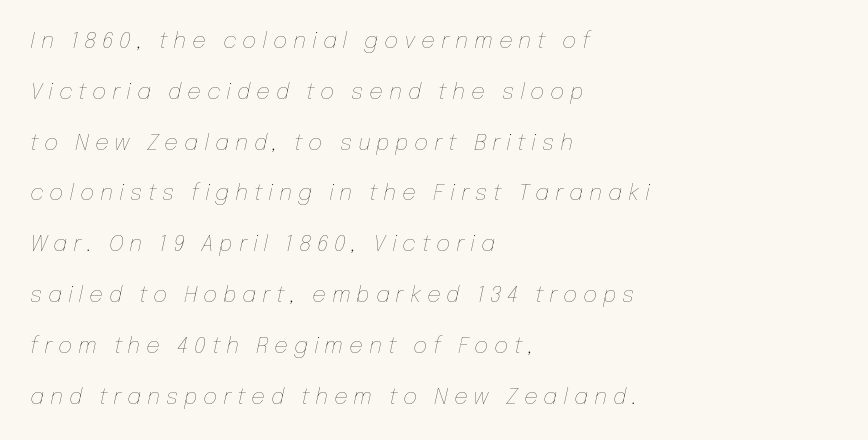
{"italic": "yes", "lean": "right", "slant_degrees": 12, "bold": "no", "underline": "no", "align": "left", "line_spacing": "loose", "line_spacing_ratio": 2.31, "letter_spacing": "wide", "letter_spacing_em": 0.26, "glyph_px": 22}
